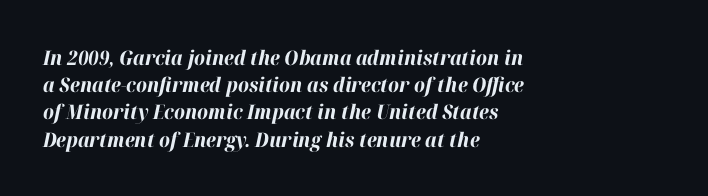
{"italic": "yes", "lean": "right", "slant_degrees": 12, "bold": "yes", "underline": "no", "align": "left", "line_spacing": "normal", "line_spacing_ratio": 1.36, "letter_spacing": "normal", "letter_spacing_em": 0.0, "glyph_px": 20}
